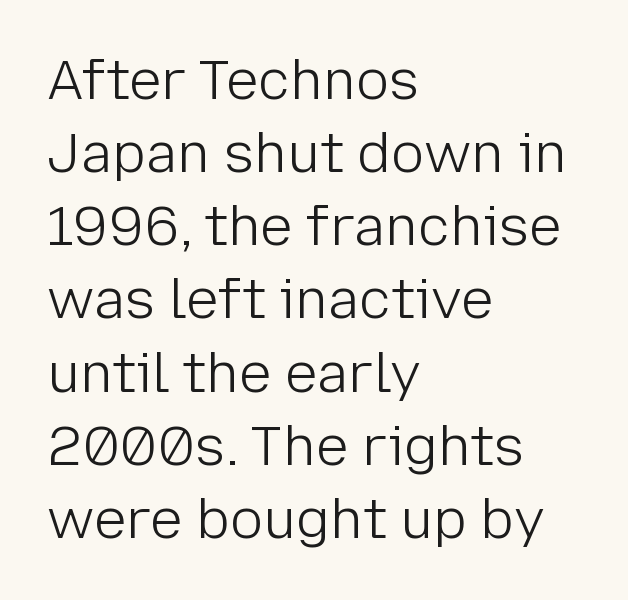
Q: Is the text bold? A: No.
Q: Is the text italic (slanted)? A: No, it is upright.
Q: Is the typeface a serif or a sans-serif typeface? A: Sans-serif.
Q: Is the text underlined? A: No.
Q: How is the paragraph aligned? A: Left-aligned.
Q: Is the spacing between letters normal or unusually wide? A: Normal.
Q: Is the spacing between lines tight, normal or loose? A: Normal.
Q: Width (condensed, normal, or wide)? A: Normal.
Q: Stroke contrast? A: Low.
Q: x-height? A: Medium.
Q: Monospaced? A: No.
